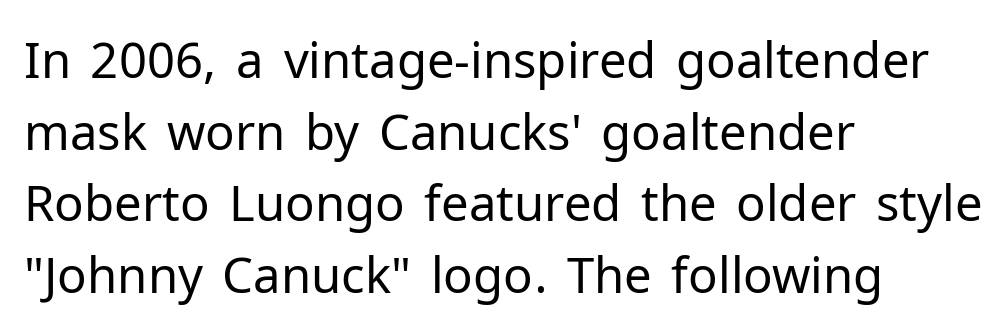
The image shows 49 px regular-weight sans-serif type, upright; set left-aligned, normal line spacing (1.46x), normal letter spacing, not underlined; low stroke contrast and a medium x-height.
